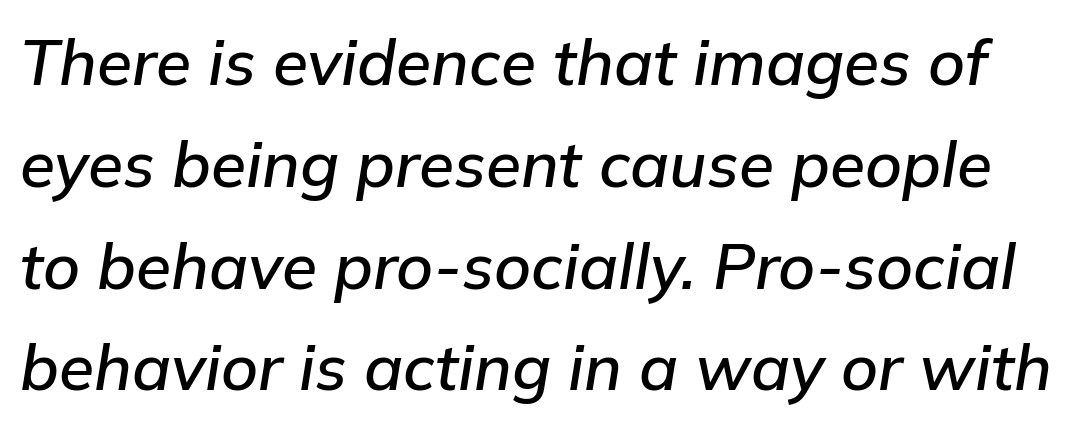
Q: Is the text italic (slanted)? A: Yes, it leans right by about 9 degrees.
Q: Is the text underlined? A: No.
Q: Is the spacing between letters normal or unusually wide? A: Normal.
Q: Is the spacing between lines tight, normal or loose? A: Normal.
Q: Width (condensed, normal, or wide)? A: Normal.
Q: Stroke contrast? A: Low.
Q: x-height? A: Medium.
Q: Monospaced? A: No.
